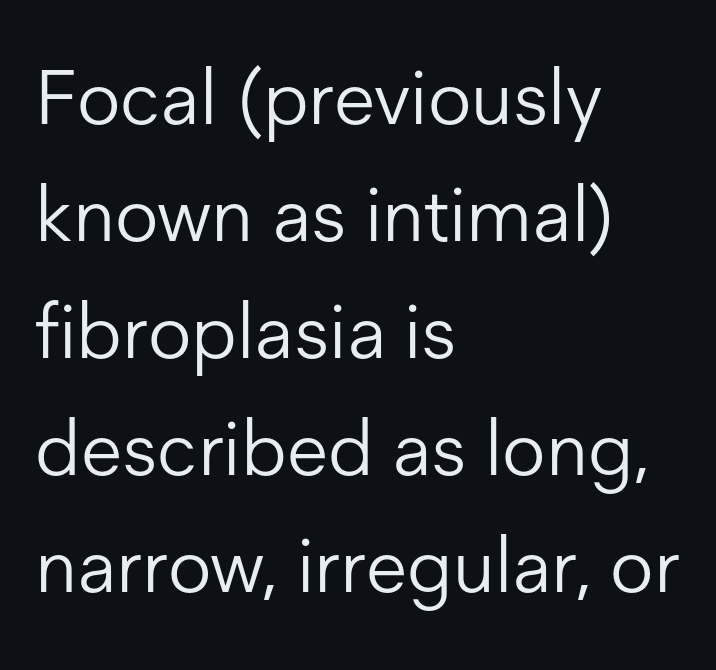
Underlining? Definitely not there. The rendering uses a moderate line-height, typical for paragraphs. Left-aligned paragraph, ragged on the right. A typesetter would mark this as roman, not italic. Here the designer chose a conventional face with non-uniform glyph widths.
